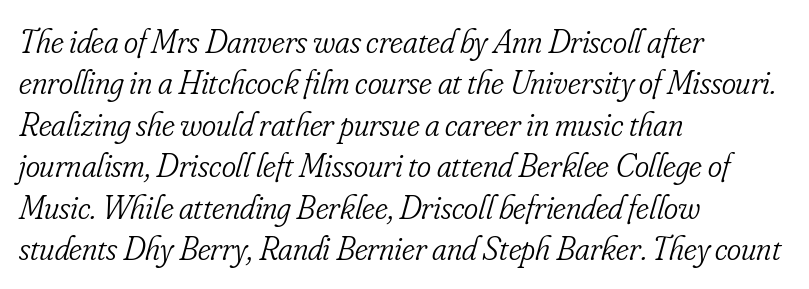
The image shows 34 px light, condensed serif type, italic (leaning right); set left-aligned, line spacing 1.22x, normal letter spacing, not underlined; low stroke contrast and a small x-height.
